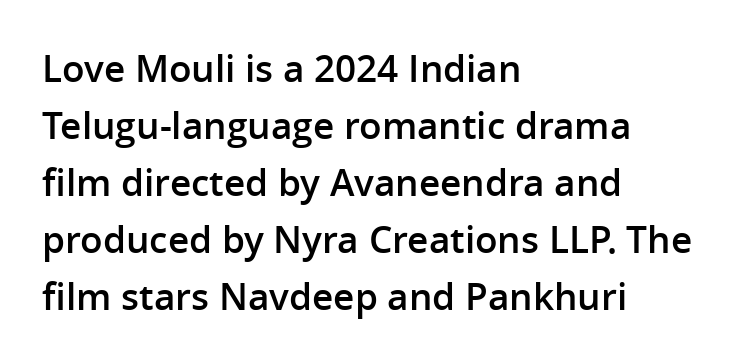
{"serif": "no", "italic": "no", "bold": "semi", "weight": "semibold", "width": "normal", "stroke_contrast": "low", "x_height": "medium", "monospaced": "no", "underline": "no", "align": "left", "line_spacing": "normal", "line_spacing_ratio": 1.54, "letter_spacing": "normal", "letter_spacing_em": 0.0, "glyph_px": 37}
